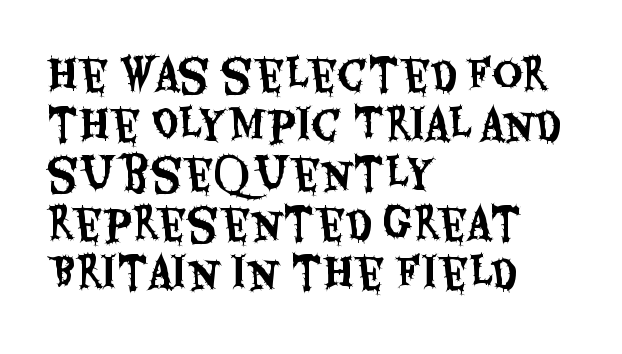
{"serif": "no", "italic": "no", "width": "condensed", "stroke_contrast": "medium", "x_height": "large", "monospaced": "no", "underline": "no", "align": "left", "line_spacing_ratio": 1.21, "letter_spacing": "normal", "letter_spacing_em": 0.0, "glyph_px": 41}
